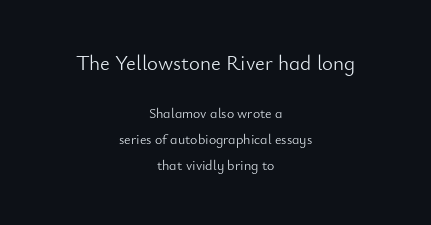
Q: Is the text bold? A: No.
Q: Is the text italic (slanted)? A: No, it is upright.
Q: Is the text underlined? A: No.
Q: How is the paragraph aligned? A: Centered.
Q: Is the spacing between letters normal or unusually wide? A: Normal.
Q: Which block of text is set in a larger size, the first (top) or the second (bottom)? A: The first (top) one.
